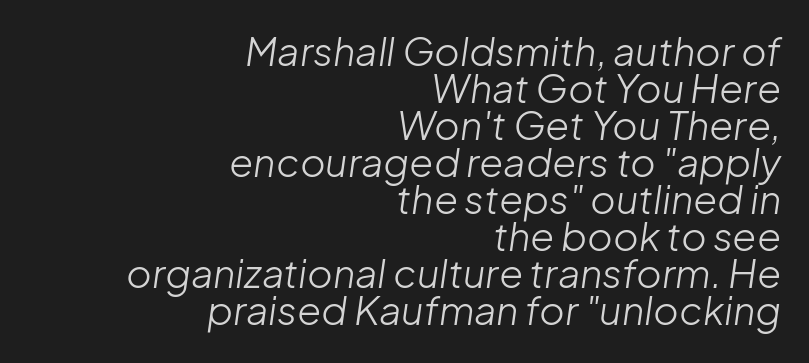
Words appear dense and cohesive because spacing is normal. Ink coverage per letter is moderate at most. Clear beneath every line of the passage. Line endings align vertically; line beginnings do not.
